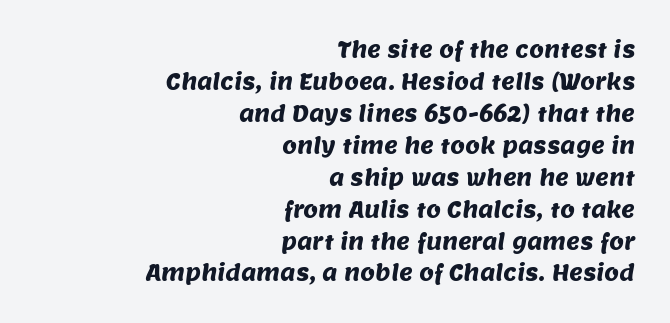
Q: Is the text underlined? A: No.
Q: How is the paragraph aligned? A: Right-aligned.
Q: Is the spacing between letters normal or unusually wide? A: Normal.
Q: Is the spacing between lines tight, normal or loose? A: Normal.
